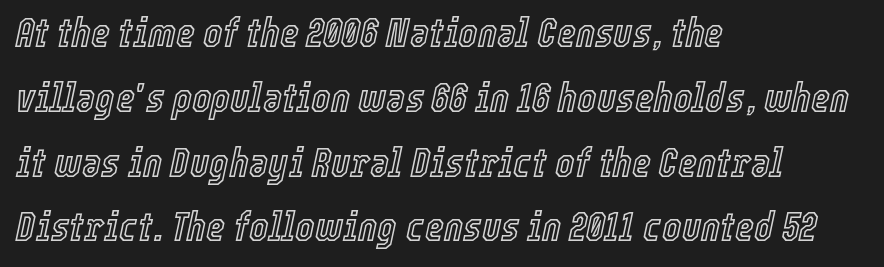
The image shows 41 px condensed type, italic (leaning right); set left-aligned, normal line spacing (1.58x), normal letter spacing, not underlined; a medium x-height.
